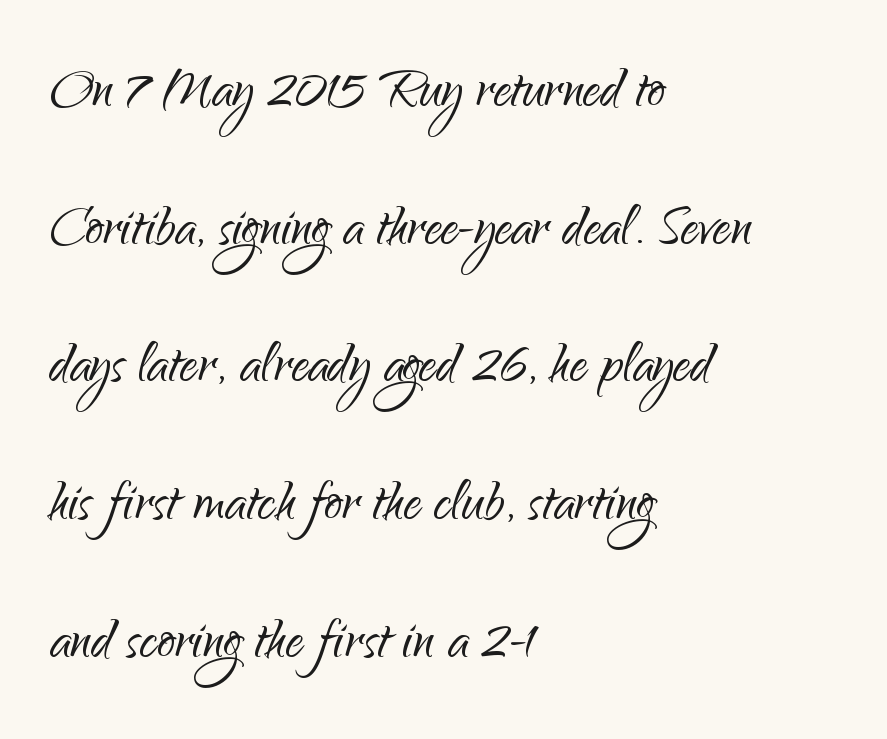
{"serif": "no", "bold": "no", "weight": "light", "width": "normal", "stroke_contrast": "low", "x_height": "small", "monospaced": "no", "underline": "no", "align": "left", "line_spacing": "loose", "line_spacing_ratio": 1.94, "letter_spacing": "normal", "letter_spacing_em": 0.0, "glyph_px": 71}
